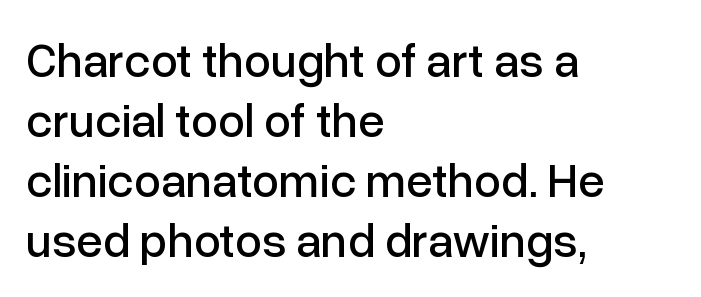
The image shows 48 px sans-serif type, upright; set left-aligned, normal line spacing (1.25x), normal letter spacing, not underlined; low stroke contrast and a medium x-height.
